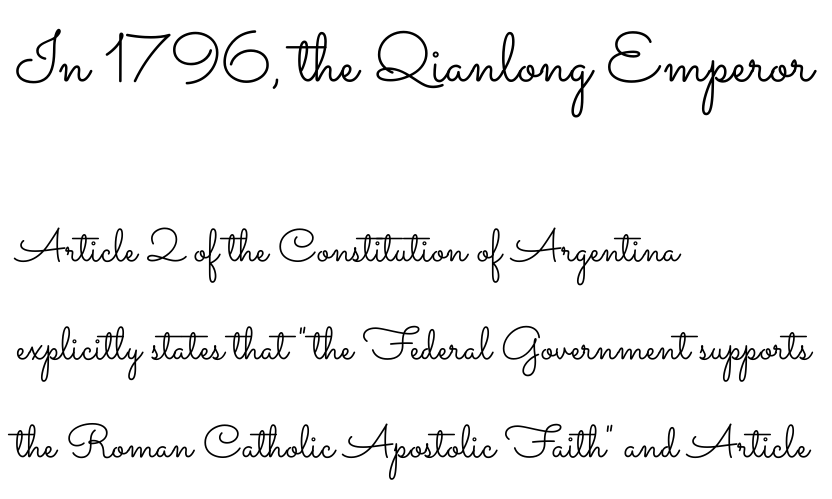
Words appear dense and cohesive because spacing is normal. Of the two passages, the one on top uses the larger point size. Words float on clear page, feet unadorned. These lines are rendered in a variable-pitch font.
